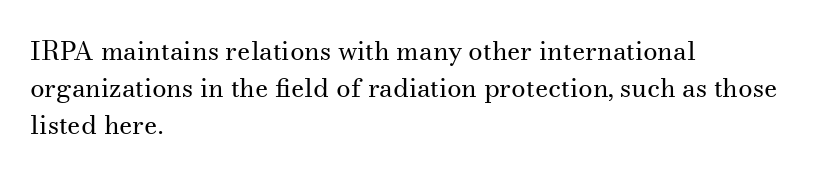
The rendering anchors every line to the left-hand side. A clean baseline with only descenders dipping below it. No chunkiness to these letters — they're not bold. Leading matches the norm, producing a regular column. Ascenders rise straight up at ninety degrees. Nobody touched the tracking dial on this one.
